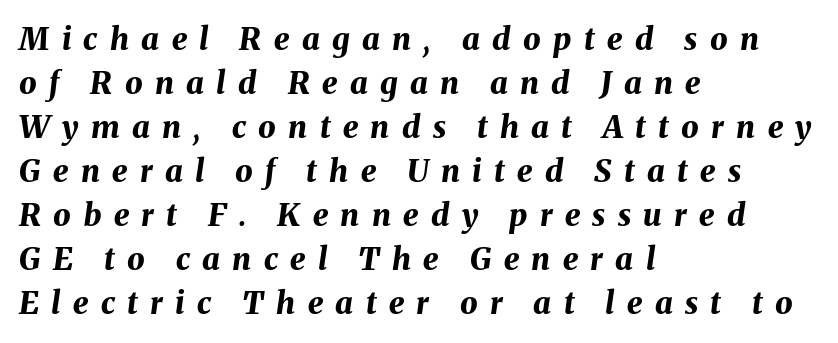
Q: Is the text bold? A: Yes.
Q: Is the text italic (slanted)? A: Yes, it leans right by about 8 degrees.
Q: Is the text underlined? A: No.
Q: How is the paragraph aligned? A: Left-aligned.
Q: Is the spacing between letters normal or unusually wide? A: Unusually wide.
Q: Is the spacing between lines tight, normal or loose? A: Normal.
Q: Width (condensed, normal, or wide)? A: Normal.
Q: Stroke contrast? A: Medium.
Q: x-height? A: Medium.
Q: Monospaced? A: No.
